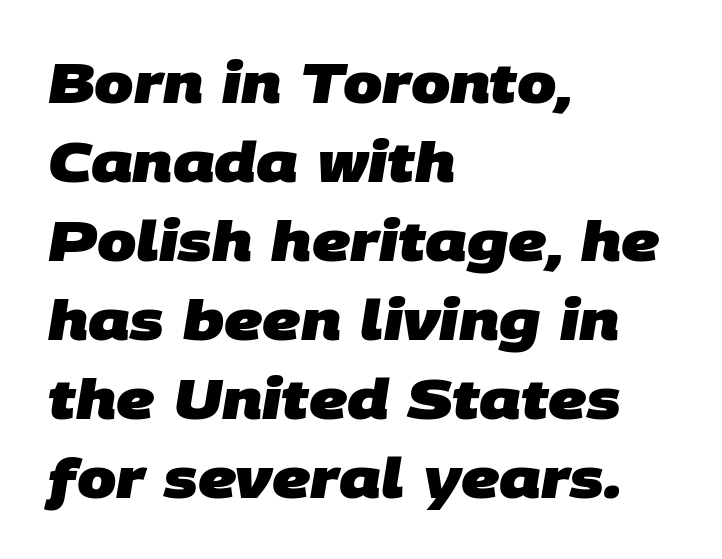
Q: Is the text bold? A: Yes.
Q: Is the typeface a serif or a sans-serif typeface? A: Sans-serif.
Q: Is the text underlined? A: No.
Q: How is the paragraph aligned? A: Left-aligned.
Q: Is the spacing between letters normal or unusually wide? A: Normal.
Q: Is the spacing between lines tight, normal or loose? A: Normal.
Q: Width (condensed, normal, or wide)? A: Normal.
Q: Stroke contrast? A: Low.
Q: x-height? A: Large.
Q: Monospaced? A: No.
